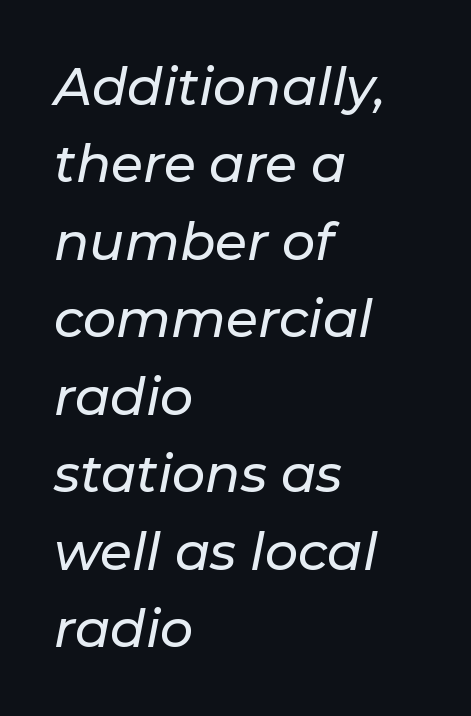
{"italic": "yes", "lean": "right", "slant_degrees": 11, "width": "normal", "stroke_contrast": "low", "x_height": "medium", "monospaced": "no", "underline": "no", "align": "left", "line_spacing": "normal", "line_spacing_ratio": 1.49, "letter_spacing": "normal", "letter_spacing_em": 0.0, "glyph_px": 52}
